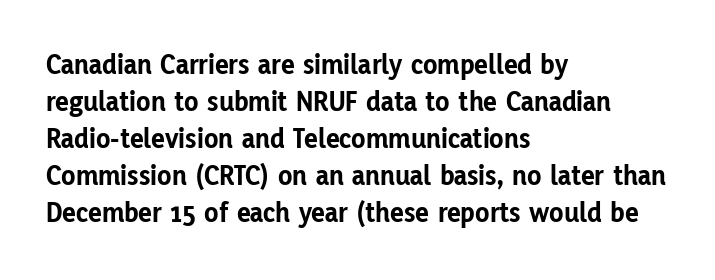
Words appear dense and cohesive because spacing is normal. The rendering anchors every line to the left-hand side. Typographically, this falls in the sans-serif category. Lines of text with bare space underneath. When letters stand straight like this, we call the style roman or upright. Students, observe: this is what conventionally led text looks like.
